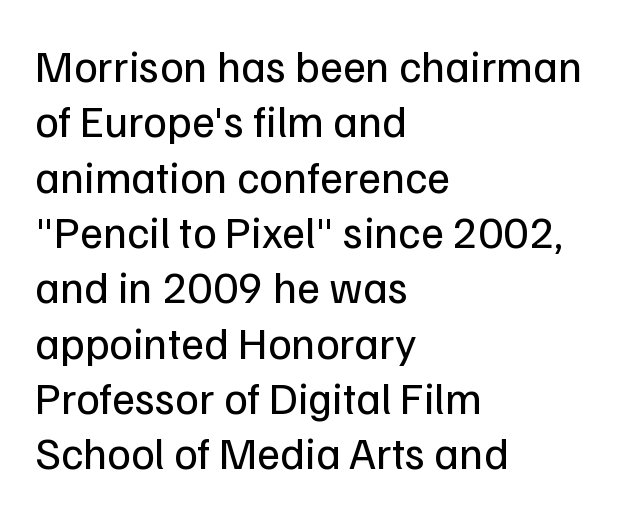
Q: Is the text bold? A: No.
Q: Is the text italic (slanted)? A: No, it is upright.
Q: Is the typeface a serif or a sans-serif typeface? A: Sans-serif.
Q: Is the text underlined? A: No.
Q: How is the paragraph aligned? A: Left-aligned.
Q: Is the spacing between letters normal or unusually wide? A: Normal.
Q: Width (condensed, normal, or wide)? A: Normal.
Q: Stroke contrast? A: Low.
Q: x-height? A: Medium.
Q: Monospaced? A: No.
